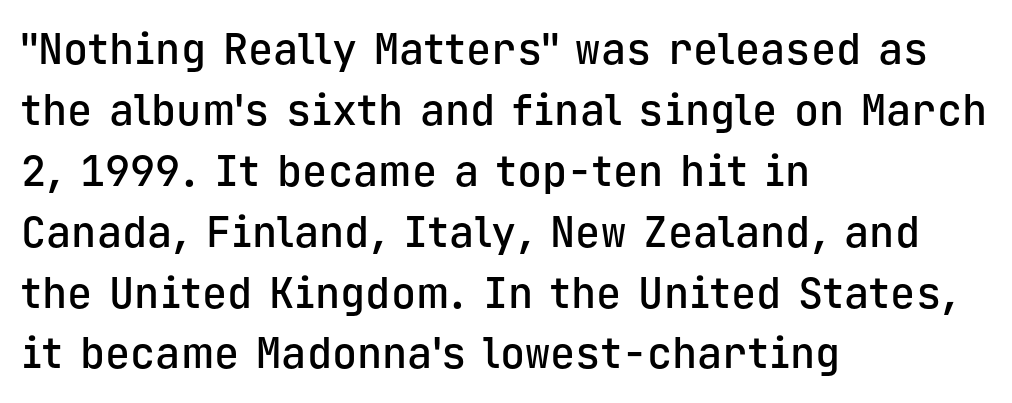
Q: Is the text bold? A: Semi-bold.
Q: Is the text italic (slanted)? A: No, it is upright.
Q: Is the typeface a serif or a sans-serif typeface? A: Sans-serif.
Q: Is the text underlined? A: No.
Q: How is the paragraph aligned? A: Left-aligned.
Q: Is the spacing between letters normal or unusually wide? A: Normal.
Q: Is the spacing between lines tight, normal or loose? A: Normal.
Q: Width (condensed, normal, or wide)? A: Normal.
Q: Stroke contrast? A: Low.
Q: x-height? A: Medium.
Q: Monospaced? A: Yes.
